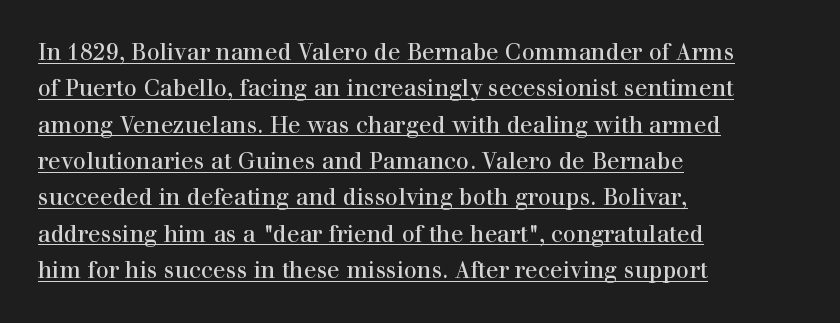
{"italic": "no", "bold": "no", "underline": "yes", "align": "left", "line_spacing": "normal", "line_spacing_ratio": 1.58, "letter_spacing": "normal", "letter_spacing_em": 0.0, "glyph_px": 23}
